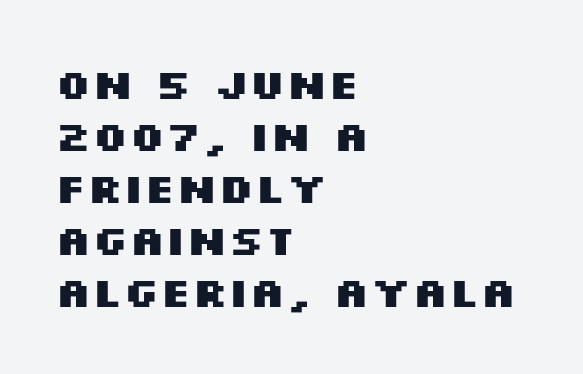
The rendering anchors every line to the left-hand side. The space directly below the letters is spotless. The passage shown is typed in a proportional face where columns would drift. Set as a true bold cut, around the 700 mark. Does the lettering tilt? It doesn't — this is upright.
